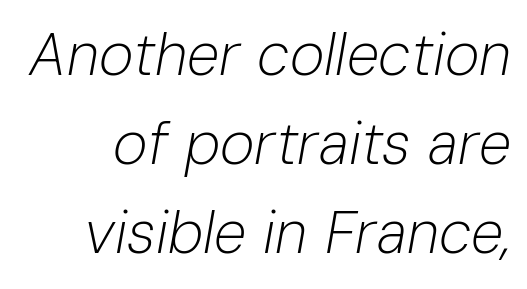
The image shows 59 px light type, italic (leaning right); set normal line spacing (1.51x), normal letter spacing, not underlined; low stroke contrast and a medium x-height.
